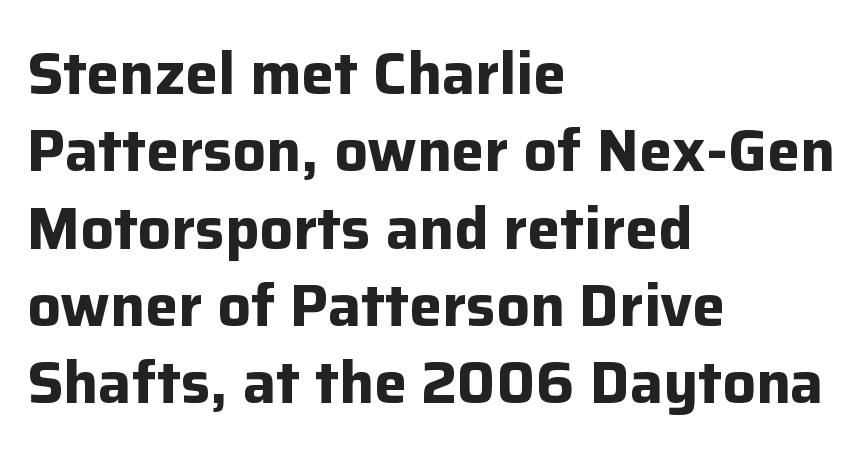
{"serif": "no", "italic": "no", "bold": "yes", "weight": "bold", "width": "normal", "stroke_contrast": "low", "x_height": "medium", "monospaced": "no", "underline": "no", "align": "left", "line_spacing": "normal", "line_spacing_ratio": 1.31, "letter_spacing": "normal", "letter_spacing_em": 0.0, "glyph_px": 59}
